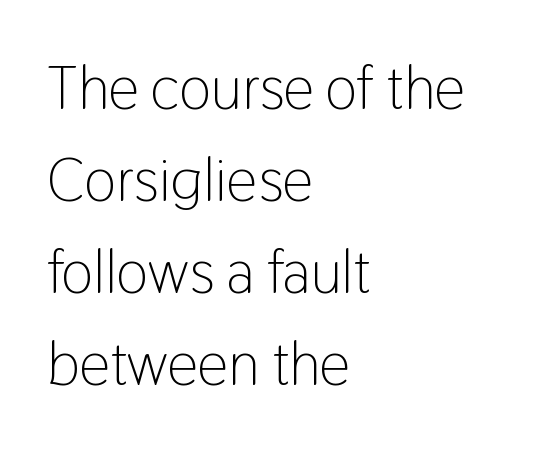
Q: Is the text bold? A: No.
Q: Is the text italic (slanted)? A: No, it is upright.
Q: Is the typeface a serif or a sans-serif typeface? A: Sans-serif.
Q: Is the text underlined? A: No.
Q: How is the paragraph aligned? A: Left-aligned.
Q: Is the spacing between letters normal or unusually wide? A: Normal.
Q: Is the spacing between lines tight, normal or loose? A: Normal.
Q: Width (condensed, normal, or wide)? A: Condensed.
Q: Stroke contrast? A: Low.
Q: x-height? A: Medium.
Q: Monospaced? A: No.
